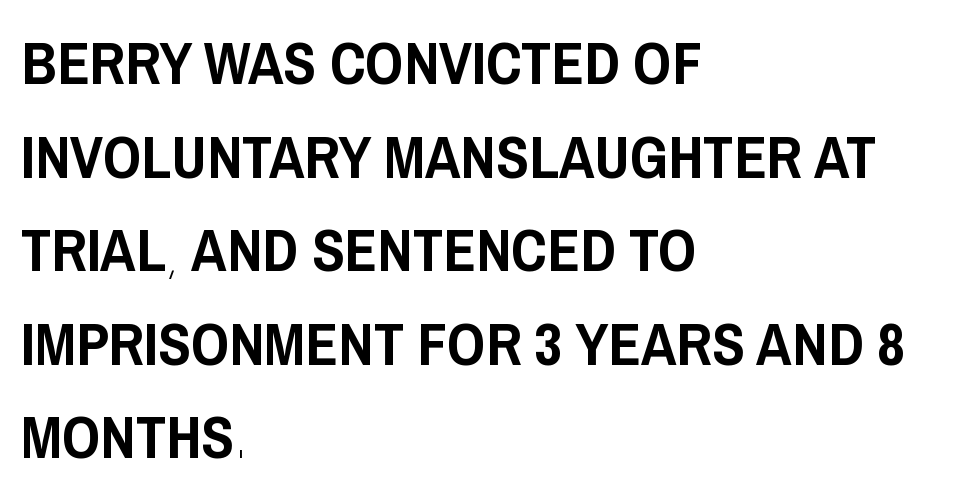
The image shows 60 px condensed sans-serif type, upright; set left-aligned, normal line spacing (1.56x), normal letter spacing, not underlined; low stroke contrast and a large x-height.
